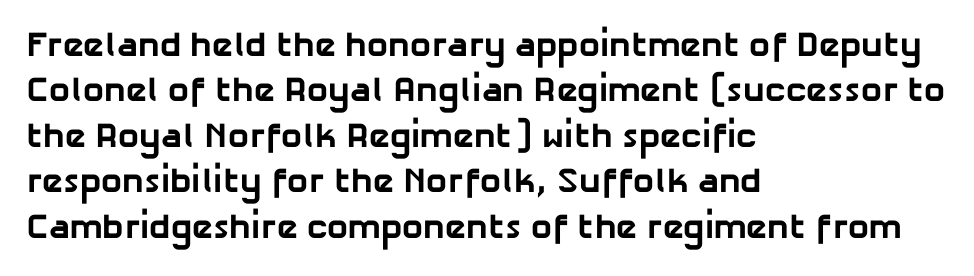
The image shows 35 px bold sans-serif type; set left-aligned, normal line spacing (1.3x), normal letter spacing, not underlined; low stroke contrast and a medium x-height.
